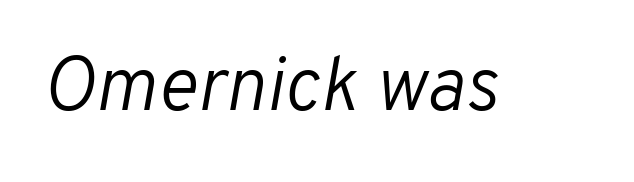
{"italic": "yes", "lean": "right", "slant_degrees": 10, "bold": "no", "weight": "light", "width": "normal", "stroke_contrast": "low", "x_height": "medium", "monospaced": "no", "underline": "no", "letter_spacing": "normal", "letter_spacing_em": 0.0, "glyph_px": 76}
